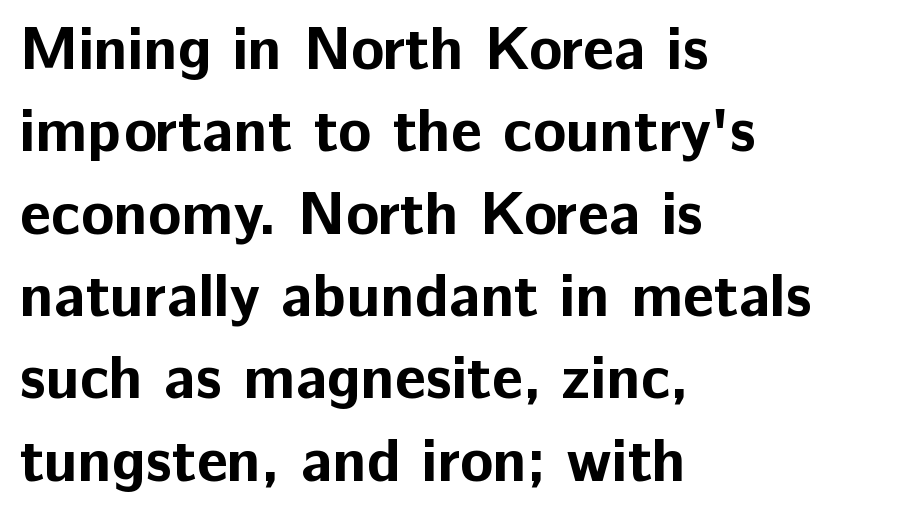
Leftover space on each line is placed entirely after the last word. The passage shown is typeset with a sans-serif family. Do the letters lean? They stand straight. The strip under each line holds only bare page. Normally led — the rows are evenly, conventionally spaced. The face used here is proportionally spaced, like ordinary book or web type.
